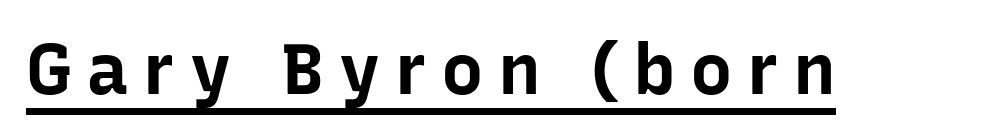
{"serif": "no", "italic": "no", "bold": "yes", "weight": "bold", "width": "normal", "stroke_contrast": "low", "x_height": "medium", "monospaced": "no", "underline": "yes", "letter_spacing": "wide", "letter_spacing_em": 0.2, "glyph_px": 71}
